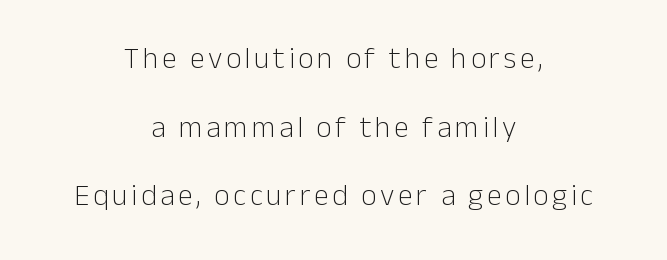
Q: Is the text bold? A: No.
Q: Is the text italic (slanted)? A: No, it is upright.
Q: Is the typeface a serif or a sans-serif typeface? A: Sans-serif.
Q: Is the text underlined? A: No.
Q: How is the paragraph aligned? A: Centered.
Q: Is the spacing between lines tight, normal or loose? A: Loose.
Q: Width (condensed, normal, or wide)? A: Normal.
Q: Stroke contrast? A: Low.
Q: x-height? A: Medium.
Q: Monospaced? A: No.
